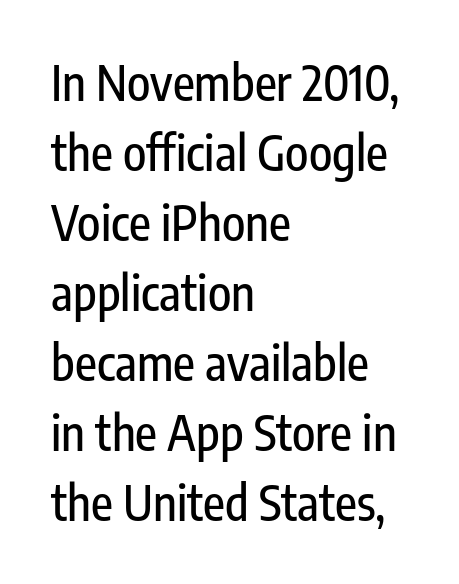
Q: Is the text italic (slanted)? A: No, it is upright.
Q: Is the typeface a serif or a sans-serif typeface? A: Sans-serif.
Q: Is the text underlined? A: No.
Q: How is the paragraph aligned? A: Left-aligned.
Q: Is the spacing between letters normal or unusually wide? A: Normal.
Q: Is the spacing between lines tight, normal or loose? A: Normal.
Q: Width (condensed, normal, or wide)? A: Condensed.
Q: Stroke contrast? A: Low.
Q: x-height? A: Medium.
Q: Monospaced? A: No.
